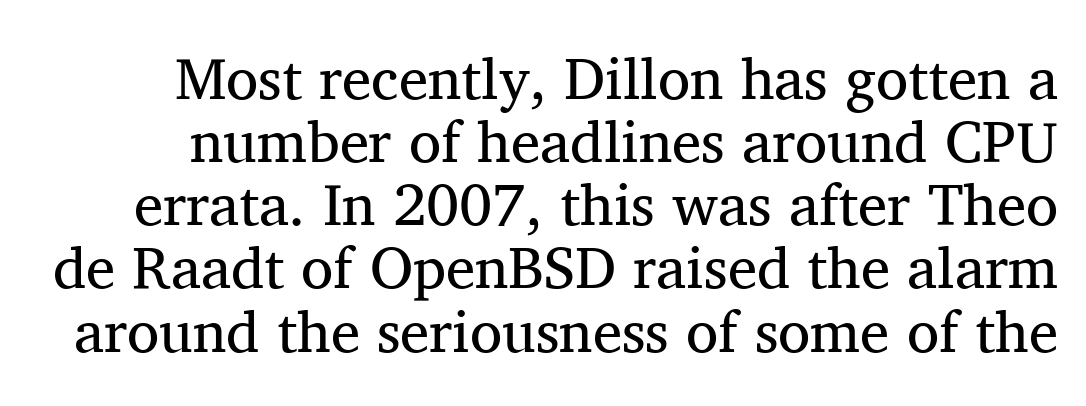
Q: Is the text bold? A: No.
Q: Is the text italic (slanted)? A: No, it is upright.
Q: Is the typeface a serif or a sans-serif typeface? A: Serif.
Q: Is the text underlined? A: No.
Q: Is the spacing between letters normal or unusually wide? A: Normal.
Q: Is the spacing between lines tight, normal or loose? A: Tight.
Q: Width (condensed, normal, or wide)? A: Normal.
Q: Stroke contrast? A: Medium.
Q: x-height? A: Medium.
Q: Monospaced? A: No.
